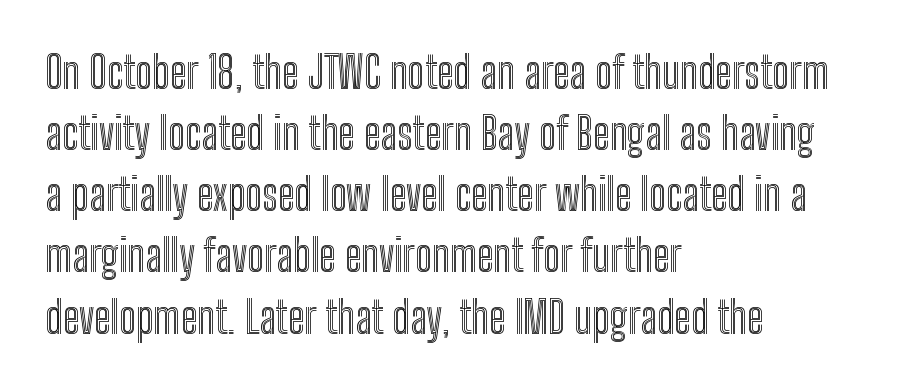
{"italic": "no", "width": "condensed", "x_height": "medium", "monospaced": "no", "underline": "no", "align": "left", "line_spacing": "normal", "line_spacing_ratio": 1.39, "letter_spacing": "normal", "letter_spacing_em": 0.0, "glyph_px": 44}
